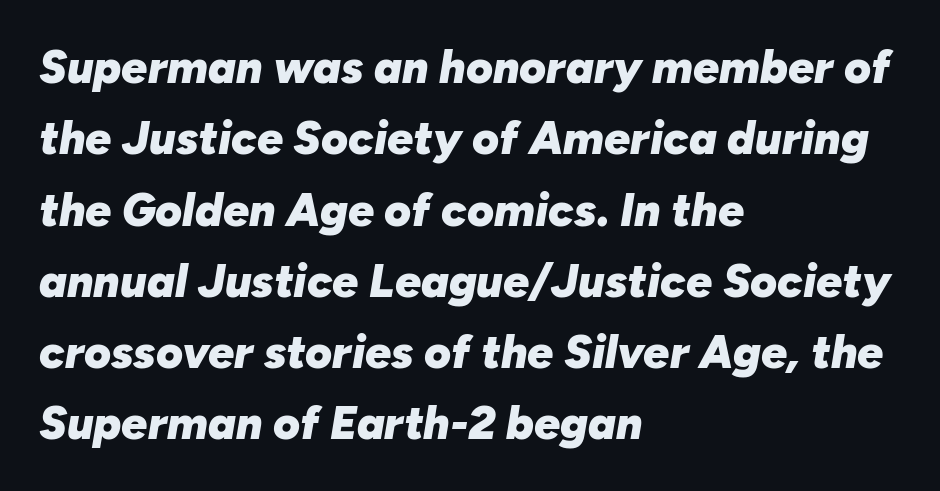
Slant detected: the letters are inclined. Students, note that the glyphs here touch the page at normal intervals. What weight is shown? A full bold with thick strokes. Underlining? Definitely not there.
